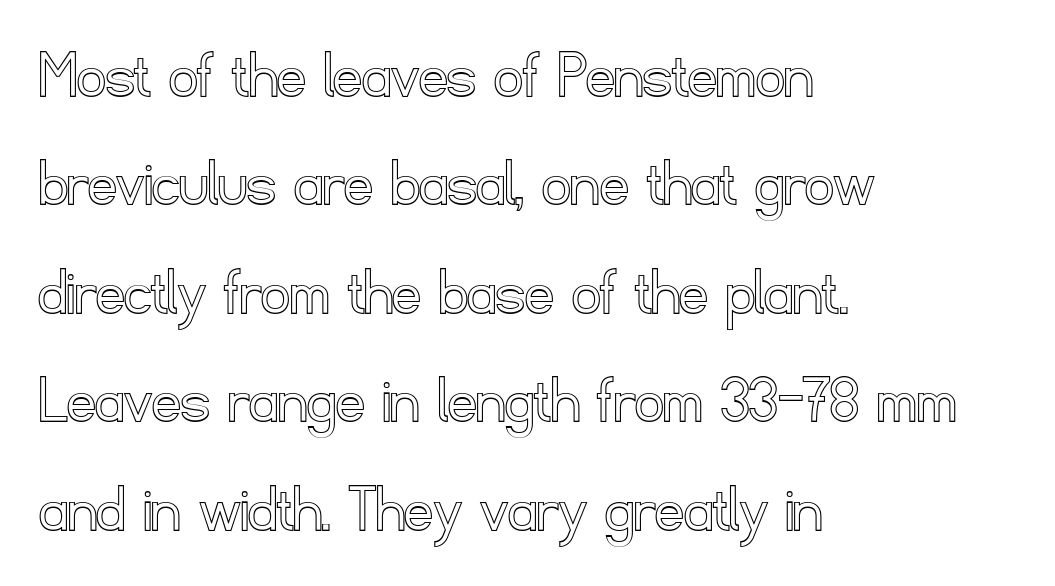
Line starts are locked; line ends wander. In terms of letterspacing, this is plain default setting. The typography opts for an upright posture over an oblique one. Horizontal bands of white between lines are of average thickness. Unmarked baselines from the first word to the last.
